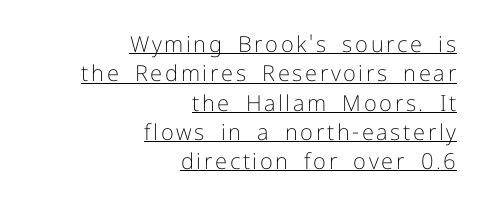
Reading down the block, your eye finds every line finishing at a fixed right position. What's the leading like? Ordinary, nothing unusual. Ascenders rise straight up at ninety degrees. Caption: lettering with a line underneath.
